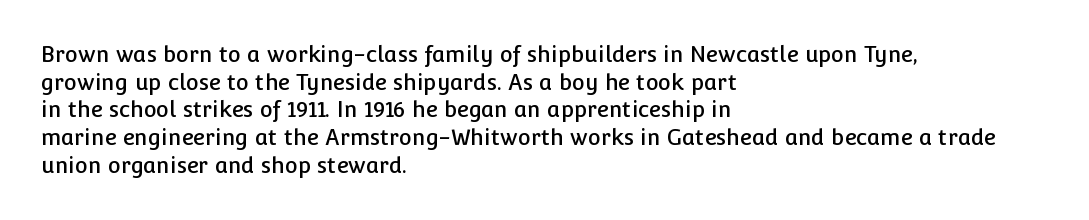
The image shows 22 px text type, upright; set left-aligned, normal line spacing (1.26x), normal letter spacing, not underlined.
